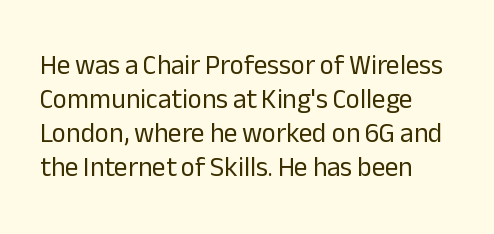
Q: Is the text bold? A: No.
Q: Is the text italic (slanted)? A: No, it is upright.
Q: Is the text underlined? A: No.
Q: Is the spacing between letters normal or unusually wide? A: Normal.
Q: Is the spacing between lines tight, normal or loose? A: Normal.
